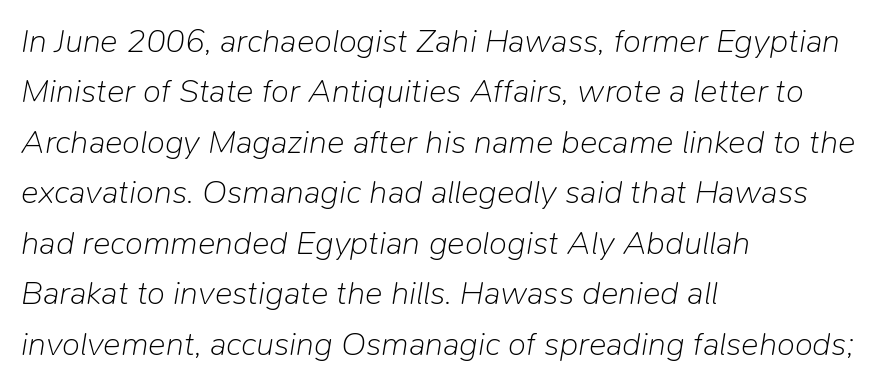
The image shows 33 px light type, italic (leaning right); set left-aligned, normal line spacing (1.53x), normal letter spacing, not underlined; low stroke contrast and a medium x-height.
